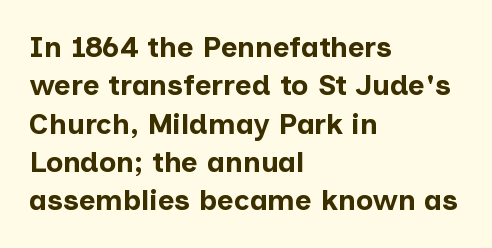
Words appear dense and cohesive because spacing is normal. I'd describe the lettering as bold — thick and assertive. Interline gaps are of average width in this sample. Each letter keeps its own natural width here, so spacing adapts to shape. This sample uses an upright cut, with every glyph sitting square on the baseline. Grotesque or geometric, the face here clearly has no serifs.
